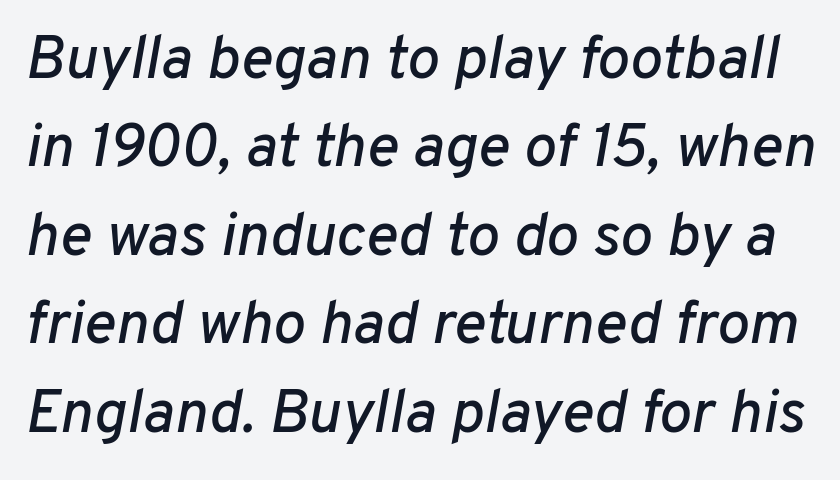
The image shows 61 px text type, italic (leaning right); set normal line spacing (1.45x), normal letter spacing, not underlined; low stroke contrast and a medium x-height.
